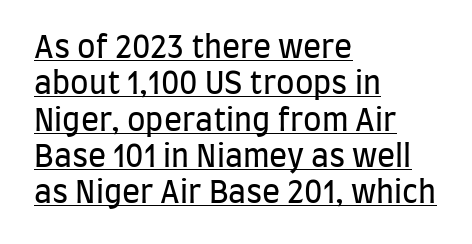
This rendering employs a face without finishing strokes, i.e., a sans-serif. Is this a heavy cut? Hardly; it is regular or lighter. This sample is left-justified, so line endings fall wherever the words run out. The letterforms sit shoulder to shoulder at normal distance. Posture: upright roman.
